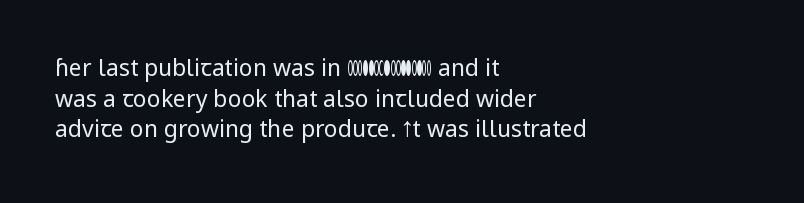
Vertical spacing — default. The text block is weighted toward the left margin, trailing off unevenly rightward. The baseline area is clear. These lines keep a tight, regular rhythm from letter to letter. No extra ink here — the face is not bold.
